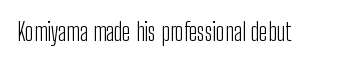
Q: Is the text bold? A: No.
Q: Is the text italic (slanted)? A: No, it is upright.
Q: Is the text underlined? A: No.
Q: Is the spacing between letters normal or unusually wide? A: Normal.
